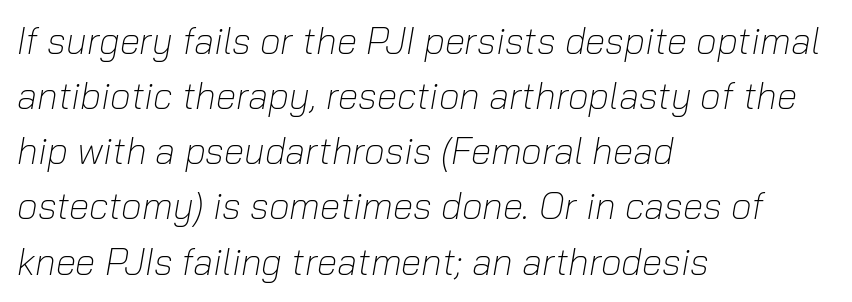
Q: Is the text bold? A: No.
Q: Is the text italic (slanted)? A: Yes, it leans right by about 10 degrees.
Q: Is the text underlined? A: No.
Q: How is the paragraph aligned? A: Left-aligned.
Q: Is the spacing between letters normal or unusually wide? A: Normal.
Q: Is the spacing between lines tight, normal or loose? A: Normal.
Q: Width (condensed, normal, or wide)? A: Normal.
Q: Stroke contrast? A: Low.
Q: x-height? A: Medium.
Q: Monospaced? A: No.
